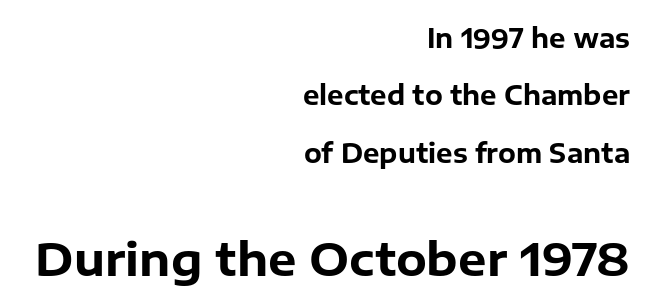
The image shows 45 px bold sans-serif type, upright; set right-aligned, loose line spacing (2.21x), normal letter spacing, not underlined; the second (bottom) block is 1.73x larger; low stroke contrast and a medium x-height.
